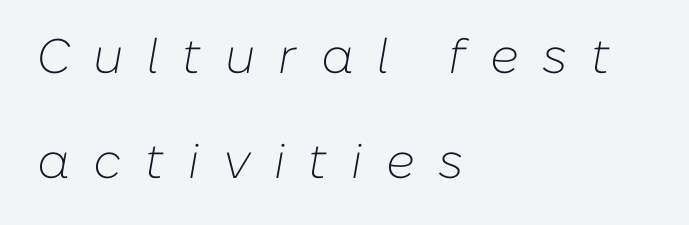
{"italic": "yes", "lean": "right", "slant_degrees": 10, "bold": "no", "weight": "light", "width": "normal", "stroke_contrast": "low", "x_height": "medium", "monospaced": "no", "underline": "no", "align": "left", "line_spacing": "loose", "line_spacing_ratio": 2.14, "letter_spacing": "wide", "letter_spacing_em": 0.48, "glyph_px": 49}
